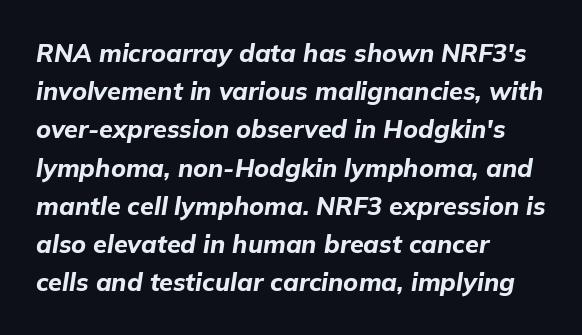
Q: Is the text bold? A: Yes.
Q: Is the text italic (slanted)? A: Yes, it leans right by about 9 degrees.
Q: Is the text underlined? A: No.
Q: How is the paragraph aligned? A: Left-aligned.
Q: Is the spacing between letters normal or unusually wide? A: Normal.
Q: Is the spacing between lines tight, normal or loose? A: Normal.
